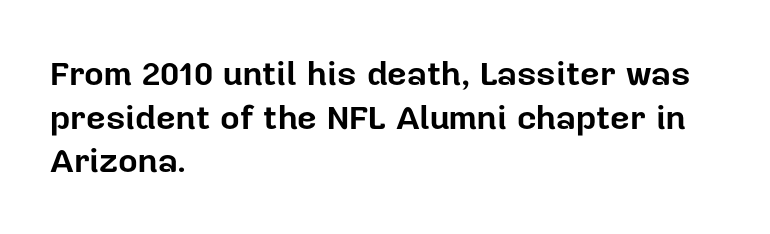
{"serif": "no", "italic": "no", "bold": "yes", "weight": "bold", "width": "normal", "stroke_contrast": "low", "x_height": "medium", "monospaced": "no", "underline": "no", "align": "left", "line_spacing": "normal", "line_spacing_ratio": 1.28, "letter_spacing": "normal", "letter_spacing_em": 0.0, "glyph_px": 34}
